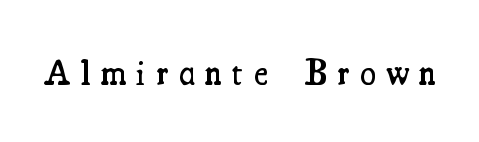
The image shows 36 px semibold, condensed serif type, upright; set unusually wide letter spacing (+0.29 em), not underlined; medium stroke contrast and a small x-height.
